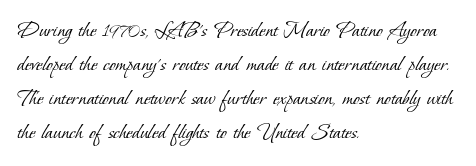
Q: Is the text bold? A: No.
Q: Is the text underlined? A: No.
Q: How is the paragraph aligned? A: Left-aligned.
Q: Is the spacing between letters normal or unusually wide? A: Normal.
Q: Is the spacing between lines tight, normal or loose? A: Normal.
